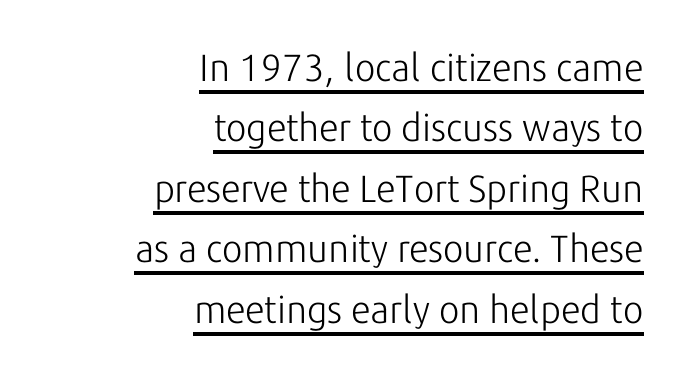
The letters carry no serifs — their stems end cleanly without finishing strokes. Line spacing here is normal. Beneath each row of characters lies a ruled line. This is the regular roman posture of the typeface. In terms of letterspacing, this is plain default setting.
